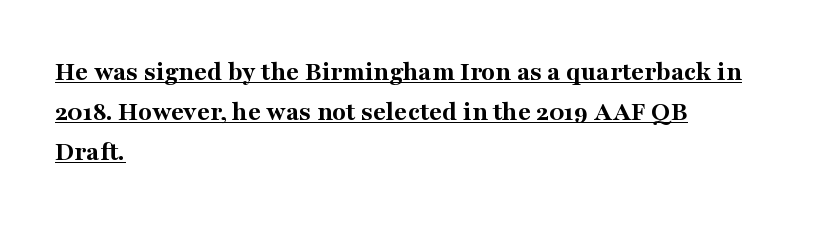
Q: Is the text bold? A: Yes.
Q: Is the text italic (slanted)? A: No, it is upright.
Q: Is the typeface a serif or a sans-serif typeface? A: Serif.
Q: Is the text underlined? A: Yes.
Q: How is the paragraph aligned? A: Left-aligned.
Q: Is the spacing between letters normal or unusually wide? A: Normal.
Q: Is the spacing between lines tight, normal or loose? A: Normal.
Q: Width (condensed, normal, or wide)? A: Normal.
Q: Stroke contrast? A: Medium.
Q: x-height? A: Medium.
Q: Monospaced? A: No.
